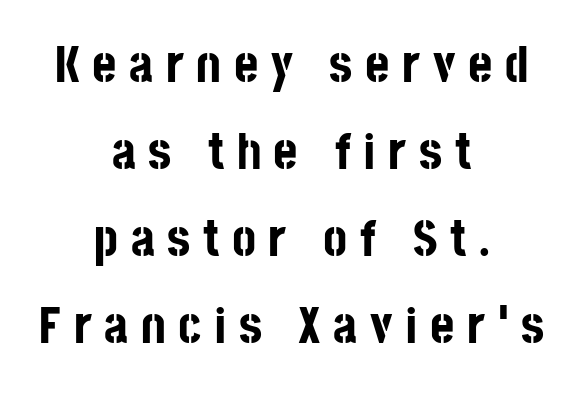
{"serif": "no", "italic": "no", "bold": "yes", "weight": "bold", "width": "condensed", "stroke_contrast": "low", "x_height": "large", "monospaced": "no", "underline": "no", "align": "center", "line_spacing": "normal", "line_spacing_ratio": 1.67, "letter_spacing": "wide", "letter_spacing_em": 0.24, "glyph_px": 52}
